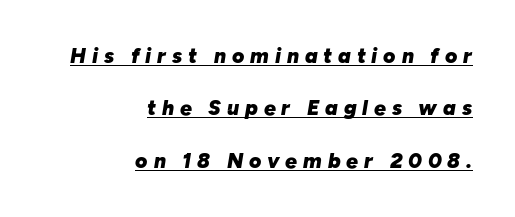
A flush-right, rag-left setting is used for this passage. Every letter is thick-stroked: bold, no question. Airy leading. Descenders here cross a horizontal rule under the line.
